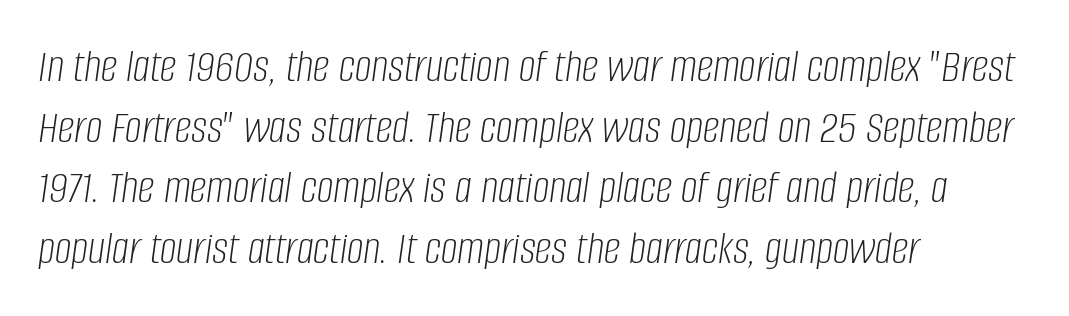
Q: Is the text bold? A: No.
Q: Is the text italic (slanted)? A: Yes, it leans right by about 8 degrees.
Q: Is the text underlined? A: No.
Q: How is the paragraph aligned? A: Left-aligned.
Q: Is the spacing between letters normal or unusually wide? A: Normal.
Q: Is the spacing between lines tight, normal or loose? A: Normal.
Q: Width (condensed, normal, or wide)? A: Condensed.
Q: Stroke contrast? A: Low.
Q: x-height? A: Large.
Q: Monospaced? A: No.
